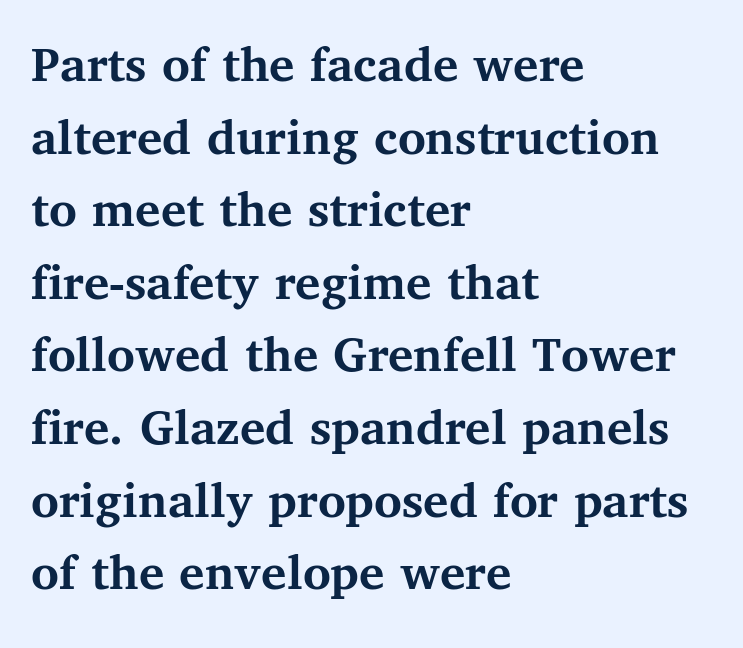
Does the type have serifs? Yes, each stem ends in a small foot. Italic: no, the glyphs are upright roman. The string is rendered with underlining switched off. Thick stems and heavy bowls — unmistakably bold. These lines keep a tight, regular rhythm from letter to letter. The setting favours the left margin, as ordinary paragraphs usually do.
